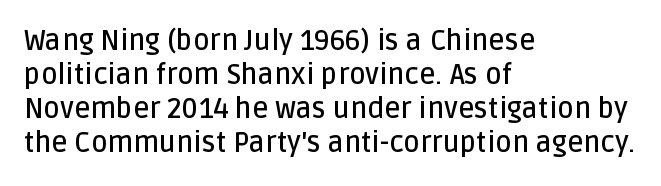
{"serif": "no", "italic": "no", "bold": "semi", "weight": "semibold", "width": "normal", "stroke_contrast": "low", "x_height": "large", "monospaced": "no", "underline": "no", "align": "left", "line_spacing_ratio": 1.22, "letter_spacing": "normal", "letter_spacing_em": 0.0, "glyph_px": 28}
